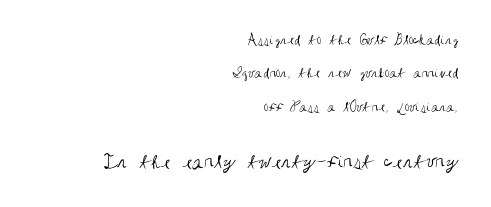
Weight: regular or lighter. Letters rest on an invisible, unmarked baseline. Default kerning and tracking; the words read as compact shapes. Leading is clearly above the norm, producing a sparse column.
